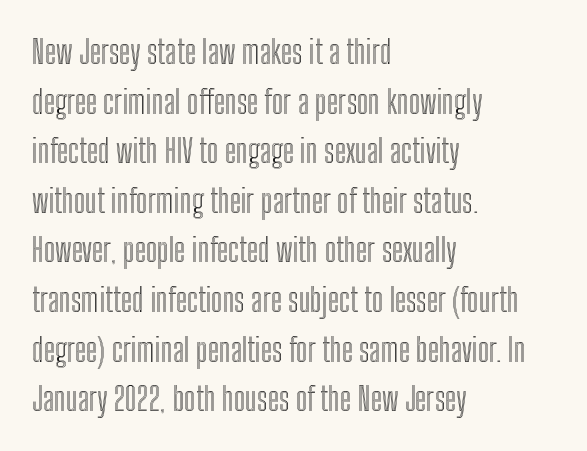
{"italic": "no", "width": "condensed", "x_height": "medium", "monospaced": "no", "underline": "no", "align": "left", "line_spacing": "normal", "line_spacing_ratio": 1.55, "letter_spacing": "normal", "letter_spacing_em": 0.0, "glyph_px": 32}
